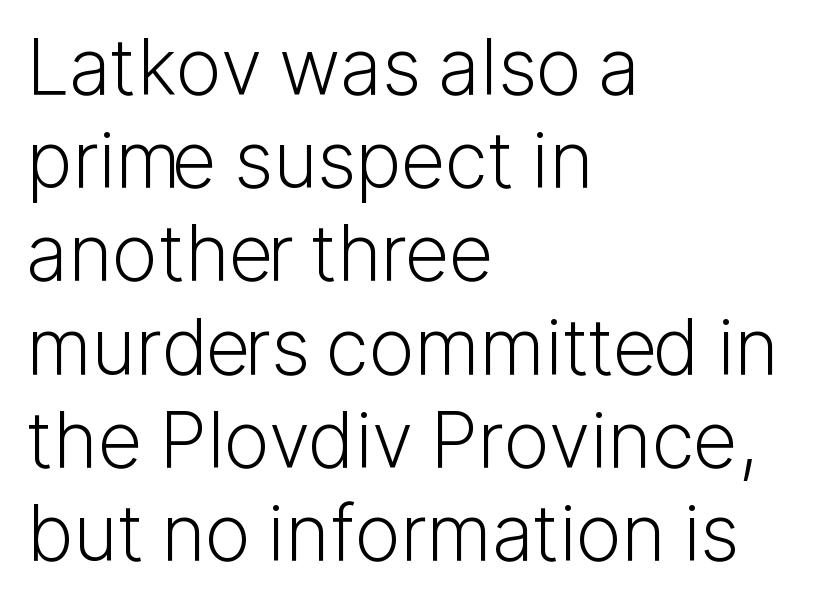
Q: Is the text bold? A: No.
Q: Is the text italic (slanted)? A: No, it is upright.
Q: Is the typeface a serif or a sans-serif typeface? A: Sans-serif.
Q: Is the text underlined? A: No.
Q: How is the paragraph aligned? A: Left-aligned.
Q: Is the spacing between letters normal or unusually wide? A: Normal.
Q: Width (condensed, normal, or wide)? A: Normal.
Q: Stroke contrast? A: Low.
Q: x-height? A: Medium.
Q: Monospaced? A: No.
